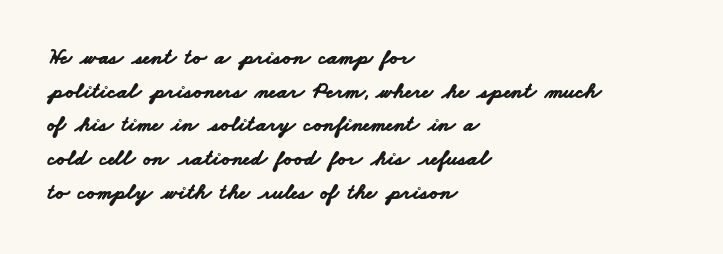
{"bold": "yes", "underline": "no", "align": "left", "line_spacing": "normal", "line_spacing_ratio": 1.53, "letter_spacing": "normal", "letter_spacing_em": 0.0, "glyph_px": 22}
